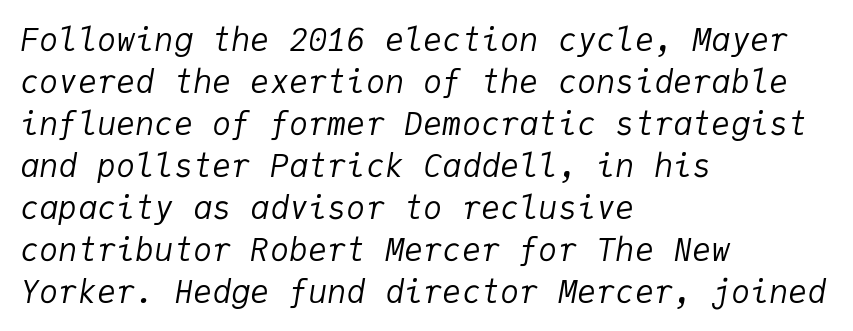
Successive baselines arrive at the customary interval. Line starts are locked; line ends wander. Observe the lean: these are italic letterforms. The gaps between neighbouring characters are ordinary and unremarkable. Words float on clear page, feet unadorned. Monospaced: the letters line up in strict vertical columns.
